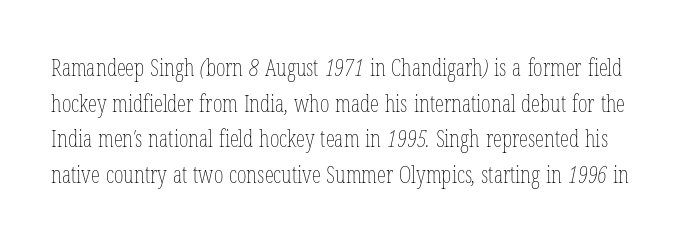
Q: Is the text bold? A: No.
Q: Is the text underlined? A: No.
Q: Is the spacing between letters normal or unusually wide? A: Normal.
Q: Is the spacing between lines tight, normal or loose? A: Normal.
